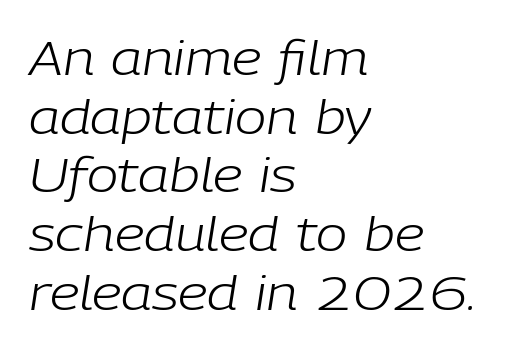
The image shows 47 px light type, italic (leaning right); set left-aligned, normal line spacing (1.25x), normal letter spacing, not underlined; low stroke contrast and a medium x-height.
